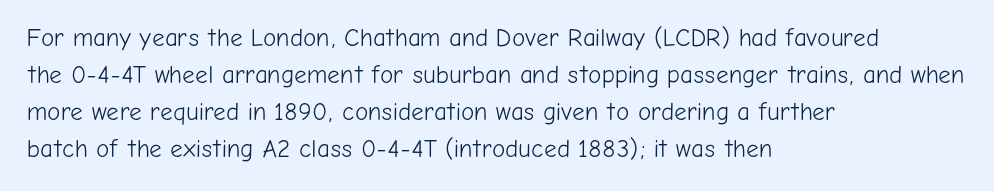
{"italic": "no", "bold": "no", "underline": "no", "align": "left", "line_spacing": "normal", "line_spacing_ratio": 1.48, "letter_spacing": "normal", "letter_spacing_em": 0.0, "glyph_px": 25}
